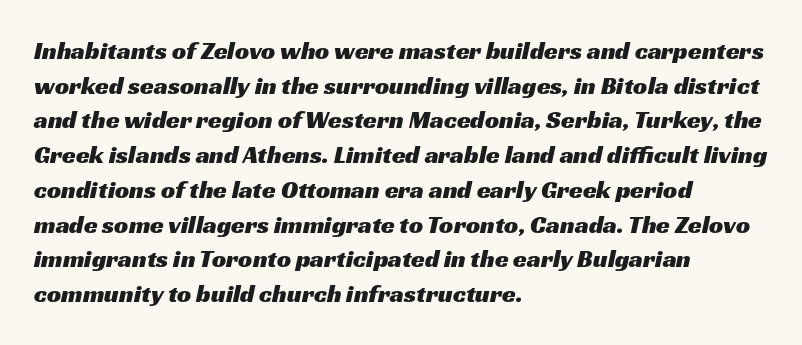
The image shows 25 px text type; set left-aligned, normal line spacing (1.39x), normal letter spacing, not underlined.
